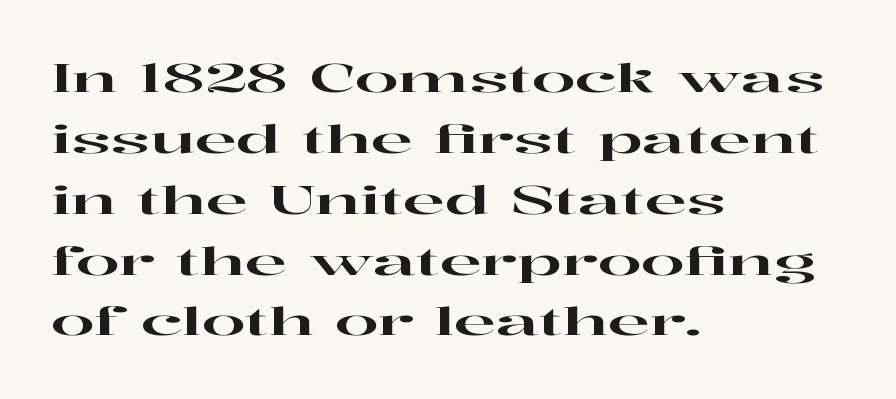
The image shows 39 px wide serif type, upright; set left-aligned, normal line spacing (1.56x), normal letter spacing, not underlined; high stroke contrast and a medium x-height.
